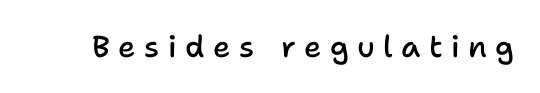
{"serif": "no", "italic": "no", "bold": "semi", "weight": "semibold", "width": "normal", "stroke_contrast": "low", "x_height": "medium", "monospaced": "no", "underline": "no", "letter_spacing": "wide", "letter_spacing_em": 0.28, "glyph_px": 30}
